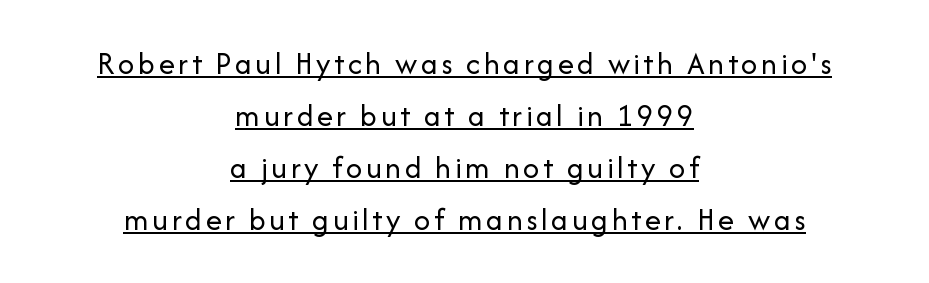
Q: Is the text bold? A: No.
Q: Is the text italic (slanted)? A: No, it is upright.
Q: Is the typeface a serif or a sans-serif typeface? A: Sans-serif.
Q: Is the text underlined? A: Yes.
Q: How is the paragraph aligned? A: Centered.
Q: Is the spacing between lines tight, normal or loose? A: Normal.
Q: Width (condensed, normal, or wide)? A: Normal.
Q: Stroke contrast? A: Low.
Q: x-height? A: Medium.
Q: Monospaced? A: No.
